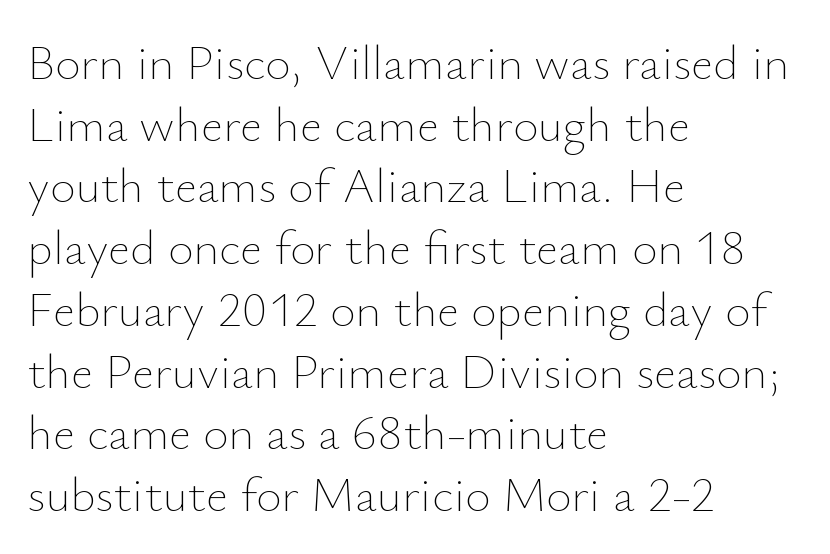
The image shows 49 px thin type, upright; set left-aligned, normal line spacing (1.26x), normal letter spacing, not underlined; low stroke contrast and a small x-height.
